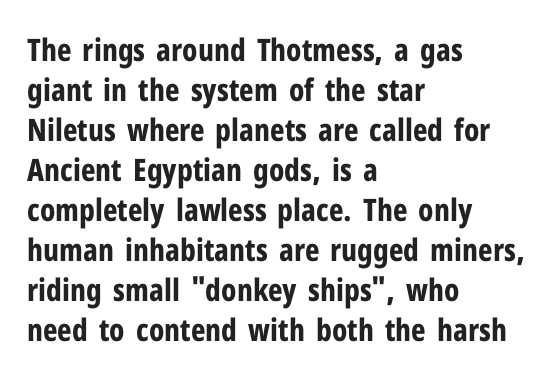
Tall strokes in this sample are plumb rather than angled. Layout note: lines flush left. Spacing verdict: proportional, widths tailored to each character. Summary of vertical rhythm: regular, with standard interline spacing. Strokes here are thick enough to call this a true bold. Nothing sits at the stroke ends, so this counts as sans-serif.
